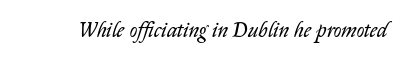
{"italic": "yes", "lean": "right", "slant_degrees": 14, "bold": "no", "underline": "no", "letter_spacing": "normal", "letter_spacing_em": 0.0, "glyph_px": 21}
